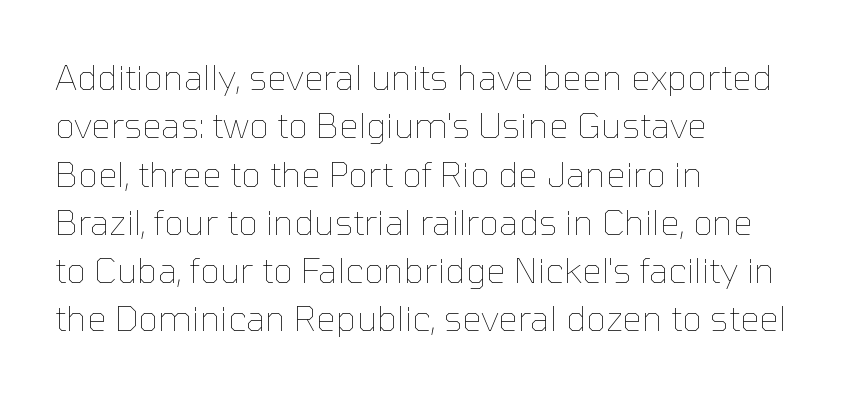
Q: Is the text bold? A: No.
Q: Is the text italic (slanted)? A: No, it is upright.
Q: Is the text underlined? A: No.
Q: How is the paragraph aligned? A: Left-aligned.
Q: Is the spacing between letters normal or unusually wide? A: Normal.
Q: Is the spacing between lines tight, normal or loose? A: Normal.
Q: Width (condensed, normal, or wide)? A: Normal.
Q: Stroke contrast? A: Low.
Q: x-height? A: Medium.
Q: Monospaced? A: No.
